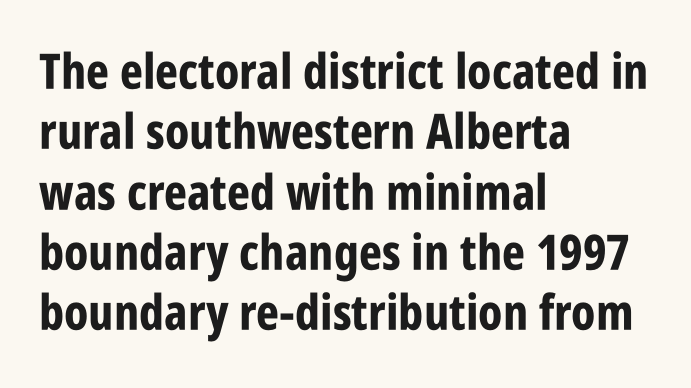
The image shows 49 px bold, condensed sans-serif type, upright; set left-aligned, line spacing 1.23x, normal letter spacing, not underlined; low stroke contrast and a large x-height.
